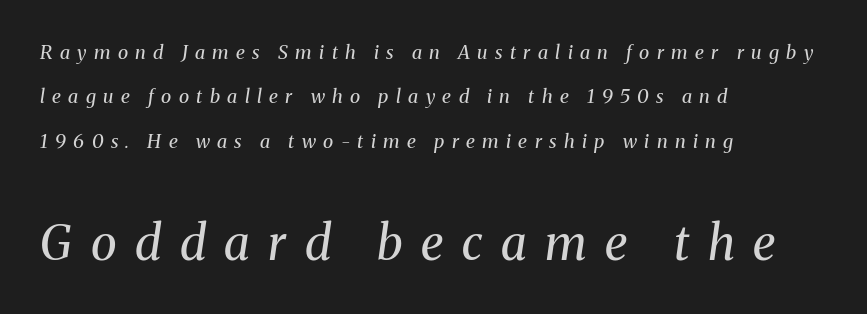
Q: Is the text bold? A: No.
Q: Is the text italic (slanted)? A: Yes, it leans right by about 8 degrees.
Q: Is the typeface a serif or a sans-serif typeface? A: Serif.
Q: Is the text underlined? A: No.
Q: How is the paragraph aligned? A: Left-aligned.
Q: Is the spacing between letters normal or unusually wide? A: Unusually wide.
Q: Is the spacing between lines tight, normal or loose? A: Loose.
Q: Which block of text is set in a larger size, the first (top) or the second (bottom)? A: The second (bottom) one.
Q: Width (condensed, normal, or wide)? A: Normal.
Q: Stroke contrast? A: Medium.
Q: x-height? A: Medium.
Q: Monospaced? A: No.
